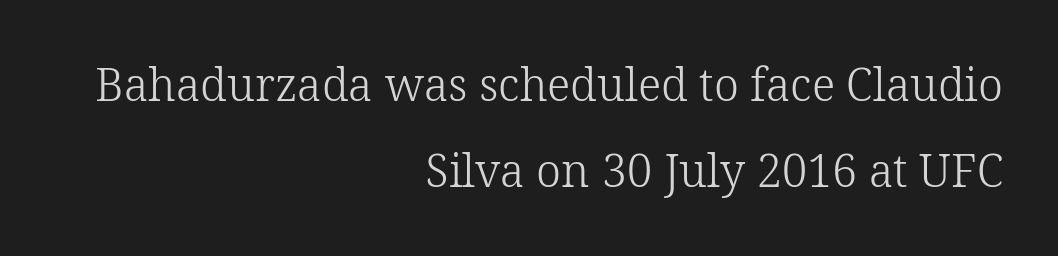
{"serif": "yes", "italic": "no", "bold": "no", "weight": "light", "width": "normal", "stroke_contrast": "low", "x_height": "medium", "monospaced": "no", "underline": "no", "align": "right", "line_spacing": "loose", "line_spacing_ratio": 1.92, "letter_spacing": "normal", "letter_spacing_em": 0.0, "glyph_px": 45}
